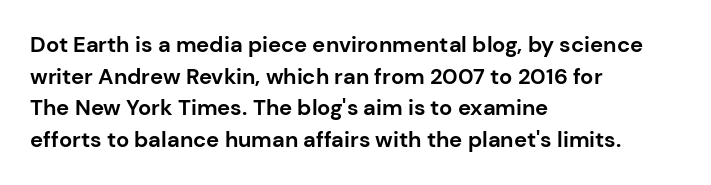
The image shows 22 px bold type, upright; set left-aligned, normal line spacing (1.44x), normal letter spacing, not underlined.
